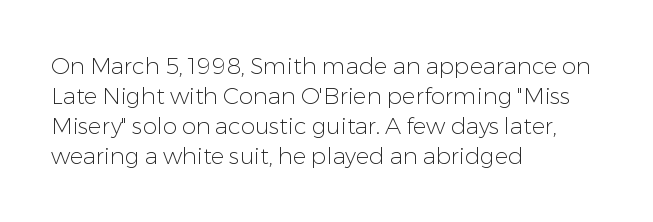
{"italic": "no", "bold": "no", "underline": "no", "align": "left", "line_spacing": "normal", "line_spacing_ratio": 1.31, "letter_spacing": "normal", "letter_spacing_em": 0.0, "glyph_px": 23}
